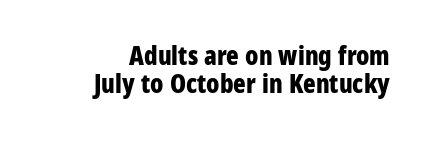
The image shows 26 px bold type, upright; set right-aligned, tight line spacing (1.08x), normal letter spacing, not underlined.
